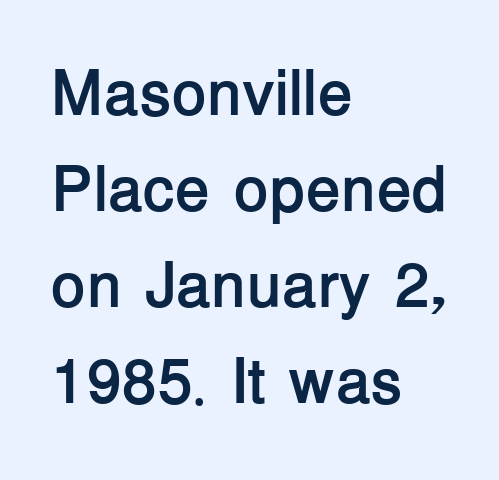
{"serif": "no", "italic": "no", "bold": "yes", "weight": "semibold", "width": "normal", "stroke_contrast": "low", "x_height": "medium", "monospaced": "no", "underline": "no", "align": "left", "line_spacing": "normal", "line_spacing_ratio": 1.5, "letter_spacing": "normal", "letter_spacing_em": 0.0, "glyph_px": 64}
